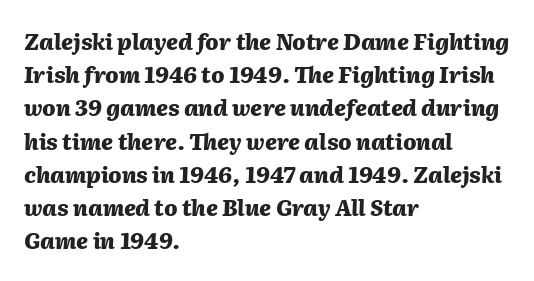
These lines are set flush left with a ragged right edge. What's the leading like? Ordinary, nothing unusual. This sample uses an oblique cut, with every glyph tilted off the vertical. These lines keep a tight, regular rhythm from letter to letter.
